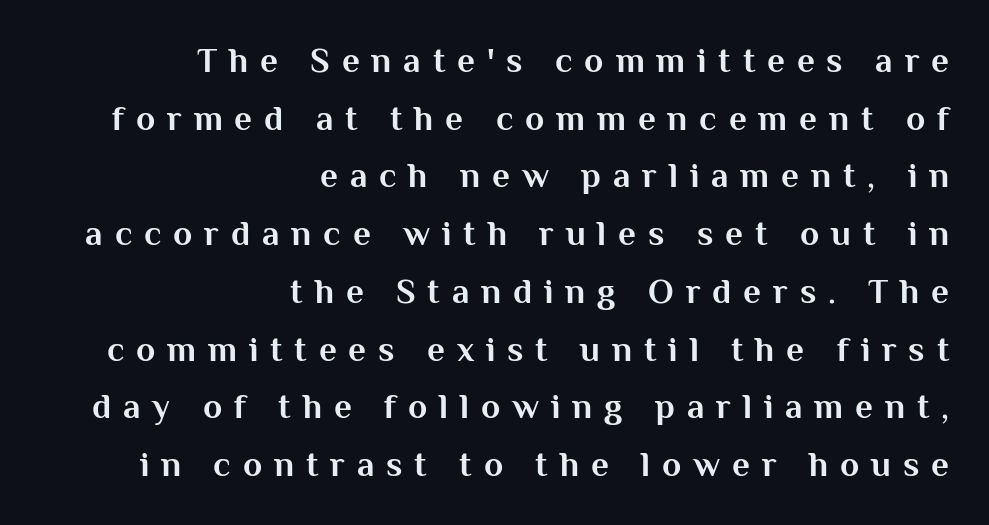
{"serif": "no", "italic": "no", "bold": "yes", "weight": "bold", "width": "normal", "stroke_contrast": "medium", "x_height": "medium", "monospaced": "no", "underline": "no", "align": "right", "line_spacing": "normal", "line_spacing_ratio": 1.65, "letter_spacing": "wide", "letter_spacing_em": 0.34, "glyph_px": 35}
